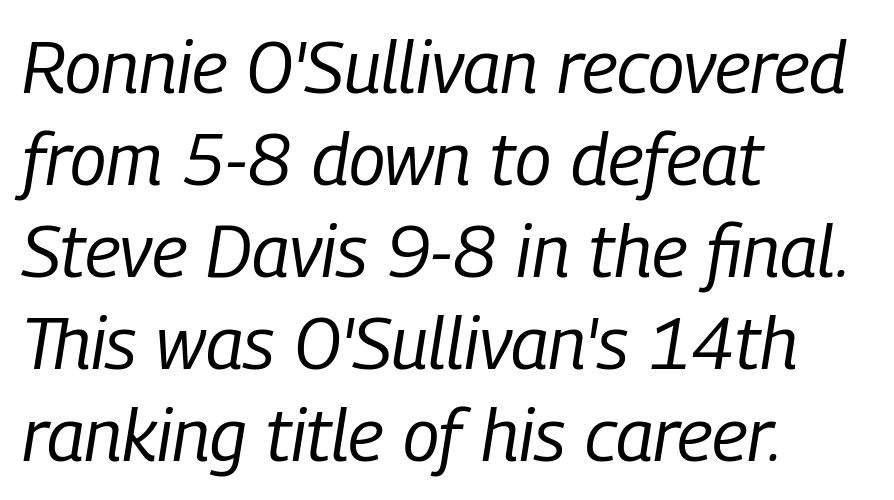
This rendering features lettering with no underline. The paragraph has a hard left edge and a soft right edge. Between one letter and the next there's only the usual sliver of space. Character widths vary here, with narrow letters taking less room than wide ones.
